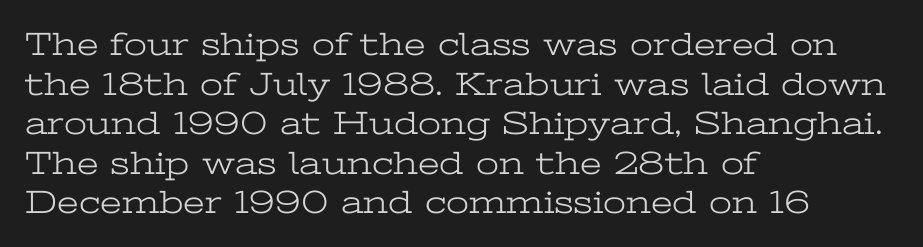
{"serif": "yes", "italic": "no", "bold": "no", "weight": "light", "width": "wide", "stroke_contrast": "low", "x_height": "medium", "monospaced": "no", "underline": "no", "align": "left", "line_spacing_ratio": 1.2, "letter_spacing": "normal", "letter_spacing_em": 0.0, "glyph_px": 33}
